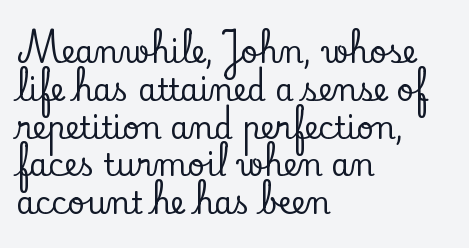
The image shows 30 px serif type, upright; set left-aligned, normal line spacing (1.26x), normal letter spacing, not underlined; low stroke contrast and a small x-height.
